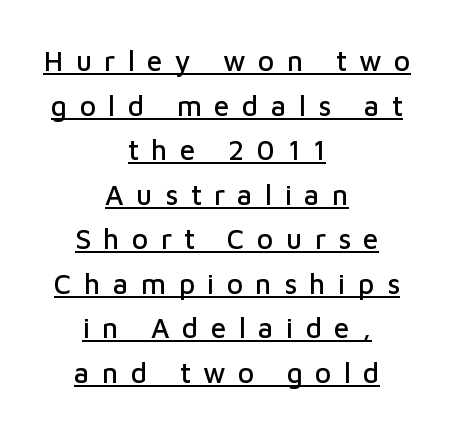
Q: Is the text italic (slanted)? A: No, it is upright.
Q: Is the typeface a serif or a sans-serif typeface? A: Sans-serif.
Q: Is the text underlined? A: Yes.
Q: How is the paragraph aligned? A: Centered.
Q: Is the spacing between letters normal or unusually wide? A: Unusually wide.
Q: Is the spacing between lines tight, normal or loose? A: Normal.
Q: Width (condensed, normal, or wide)? A: Normal.
Q: Stroke contrast? A: Low.
Q: x-height? A: Medium.
Q: Monospaced? A: No.
